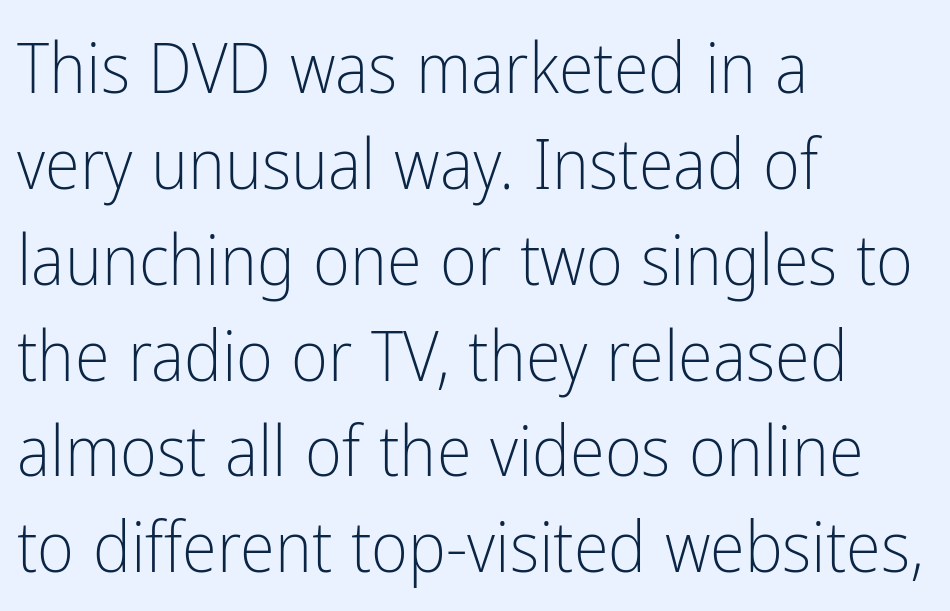
The image shows 71 px light, condensed sans-serif type, upright; set left-aligned, normal line spacing (1.35x), normal letter spacing, not underlined; low stroke contrast and a medium x-height.
